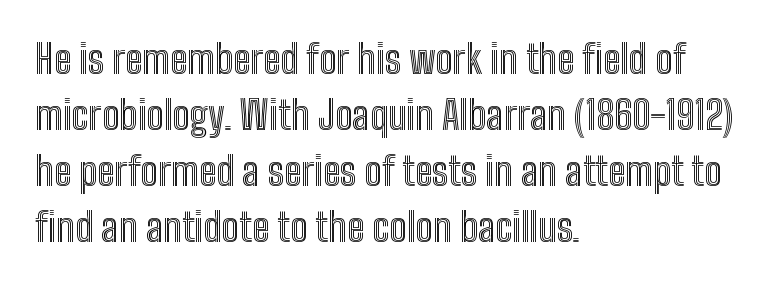
The type sits square on the baseline with zero lean. Short and long lines alike share a common starting point at left. The letters advance in unequal steps, a hallmark of proportional type. Nobody touched the tracking dial on this one.
